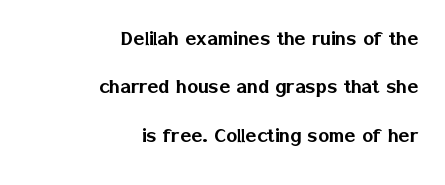
The image shows 23 px text type, upright; set right-aligned, loose line spacing (2.1x), normal letter spacing, not underlined.
